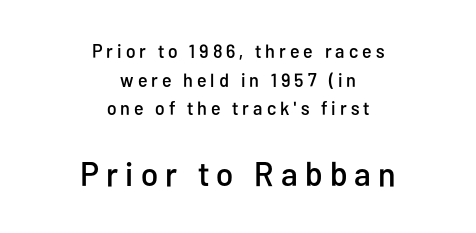
The image shows 34 px condensed sans-serif type, upright; set centered, normal line spacing (1.51x), unusually wide letter spacing (+0.21 em), not underlined; the second (bottom) block is 1.79x larger; low stroke contrast and a medium x-height.
